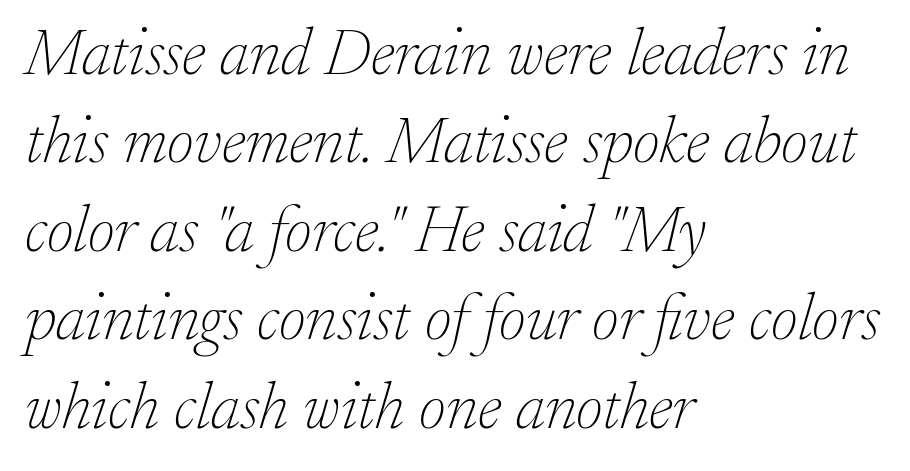
Reading down the column, the eye jumps a familiar distance to each next line. Weight class: somewhere from thin through regular. The space directly below the letters is spotless. The face used here is rendered with its standard letterfit. This sample is left-justified, so line endings fall wherever the words run out. Examine the stroke ends and you'll spot serifs.
